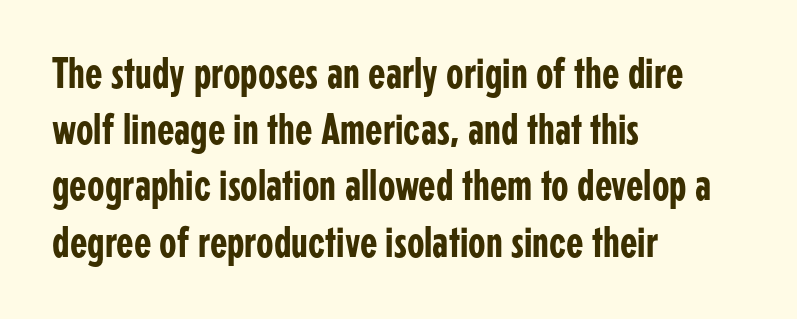
This sample has the flowing, uneven cadence of proportional lettering. Unmarked baselines from the first word to the last. Vertical strokes here are truly vertical. Students, note that the glyphs here touch the page at normal intervals. Serifs: no, the terminals of the letterforms are clean. The paragraph has a hard left edge and a soft right edge.
